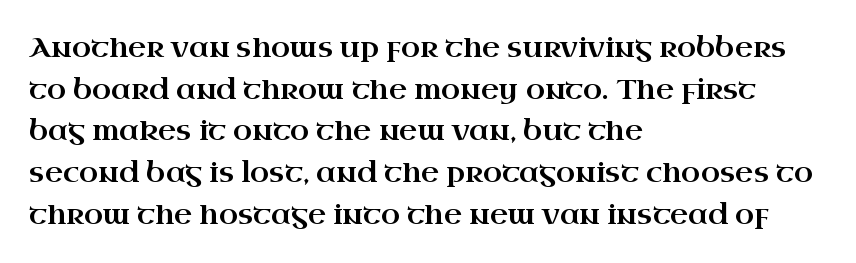
Q: Is the text italic (slanted)? A: No, it is upright.
Q: Is the typeface a serif or a sans-serif typeface? A: Serif.
Q: Is the text underlined? A: No.
Q: How is the paragraph aligned? A: Left-aligned.
Q: Is the spacing between letters normal or unusually wide? A: Normal.
Q: Is the spacing between lines tight, normal or loose? A: Normal.
Q: Width (condensed, normal, or wide)? A: Wide.
Q: Stroke contrast? A: High.
Q: x-height? A: Small.
Q: Monospaced? A: No.
